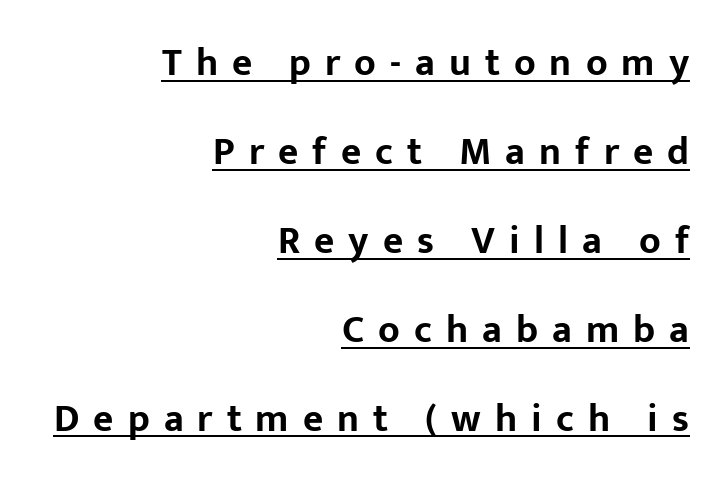
The image shows 39 px bold sans-serif type, upright; set right-aligned, loose line spacing (2.28x), unusually wide letter spacing (+0.36 em), underlined; low stroke contrast and a medium x-height.
